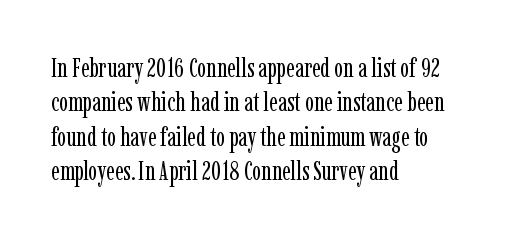
Q: Is the text bold? A: No.
Q: Is the text italic (slanted)? A: No, it is upright.
Q: Is the text underlined? A: No.
Q: How is the paragraph aligned? A: Left-aligned.
Q: Is the spacing between letters normal or unusually wide? A: Normal.
Q: Is the spacing between lines tight, normal or loose? A: Normal.
